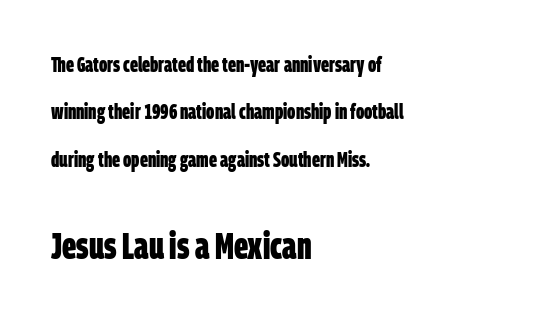
All the whitespace from short lines collects on the right. Caption: upper text group reduced, lower text group enlarged. You can tell from the bare stems that sans-serif type was used. Widely set lines give the paragraph a tall, airy silhouette. Spacing verdict: proportional, widths tailored to each character. This sample uses plain, unmodified letter spacing.
